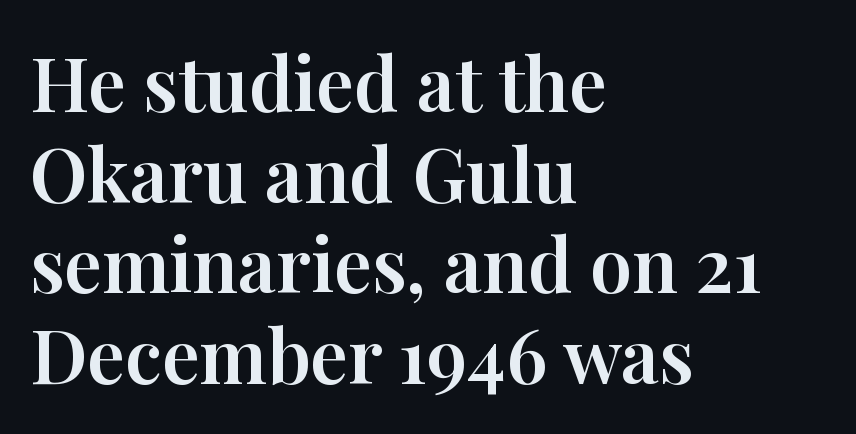
The image shows 75 px serif type, upright; set left-aligned, line spacing 1.21x, normal letter spacing, not underlined; high stroke contrast and a medium x-height.
